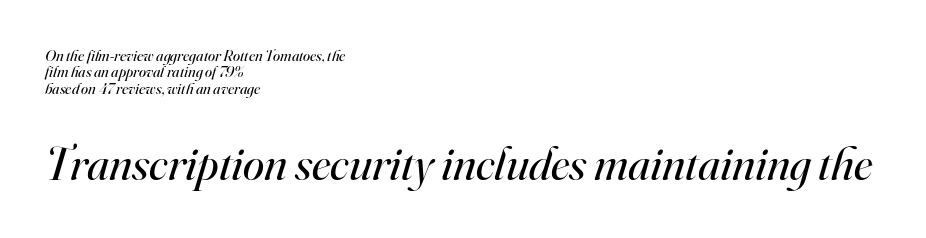
Q: Is the text bold? A: No.
Q: Is the text italic (slanted)? A: Yes, it leans right by about 16 degrees.
Q: Is the typeface a serif or a sans-serif typeface? A: Serif.
Q: Is the text underlined? A: No.
Q: How is the paragraph aligned? A: Left-aligned.
Q: Is the spacing between letters normal or unusually wide? A: Normal.
Q: Is the spacing between lines tight, normal or loose? A: Tight.
Q: Which block of text is set in a larger size, the first (top) or the second (bottom)? A: The second (bottom) one.
Q: Width (condensed, normal, or wide)? A: Normal.
Q: Stroke contrast? A: High.
Q: x-height? A: Small.
Q: Monospaced? A: No.
